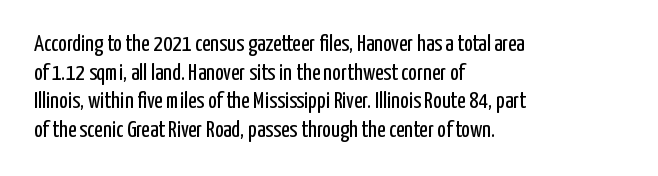
Beneath every word, the page is bare. On a weight scale, this lands at 450 or below. Look at the tracking — it's just the regular setting, nothing added. The typesetter chose a ragged-right arrangement here. Upright lettering throughout.
